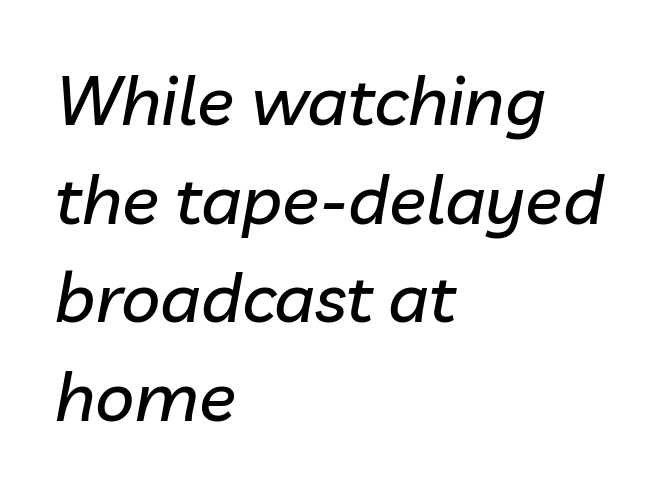
The image shows 69 px text type, italic (leaning right); set left-aligned, normal line spacing (1.43x), normal letter spacing, not underlined; low stroke contrast and a medium x-height.
